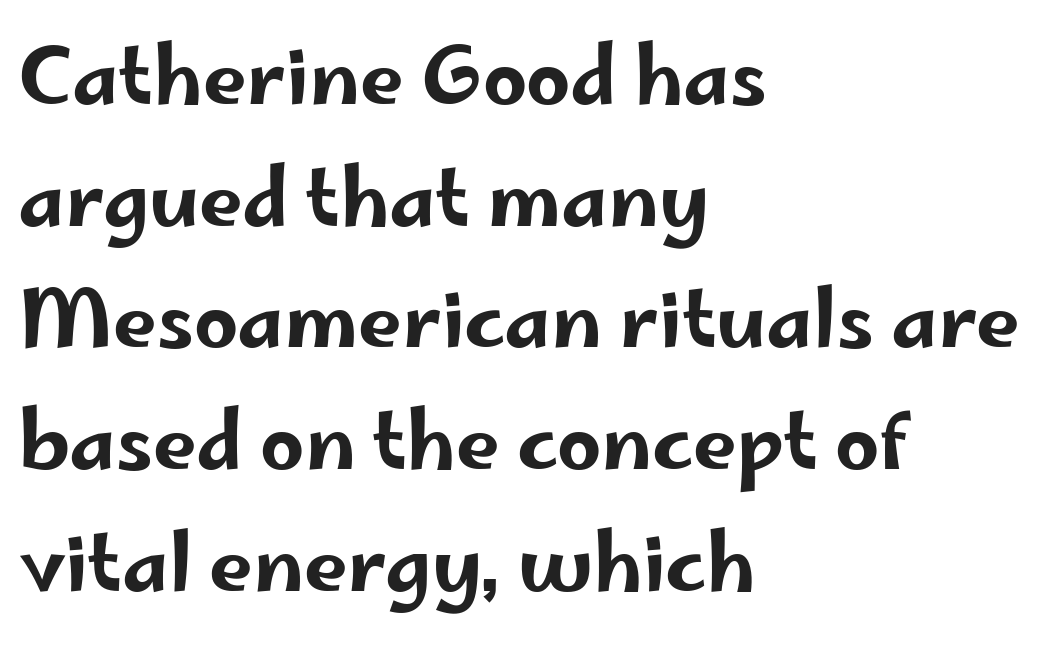
{"serif": "no", "italic": "no", "width": "wide", "stroke_contrast": "low", "x_height": "small", "monospaced": "no", "underline": "no", "align": "left", "line_spacing": "normal", "line_spacing_ratio": 1.56, "letter_spacing": "normal", "letter_spacing_em": 0.0, "glyph_px": 78}
